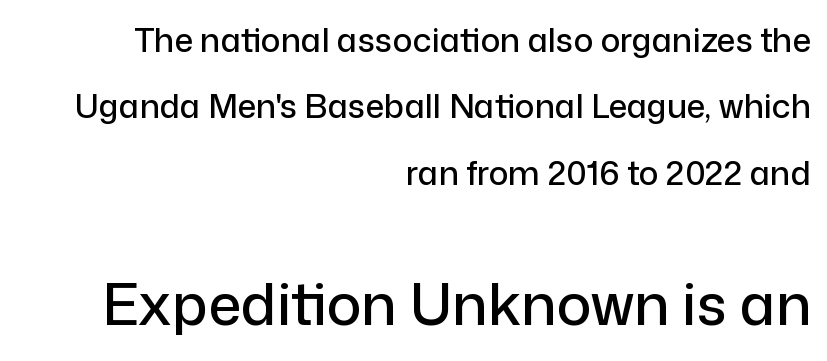
The image shows 58 px sans-serif type, upright; set right-aligned, loose line spacing (2.01x), normal letter spacing, not underlined; the second (bottom) block is 1.76x larger; low stroke contrast and a medium x-height.
